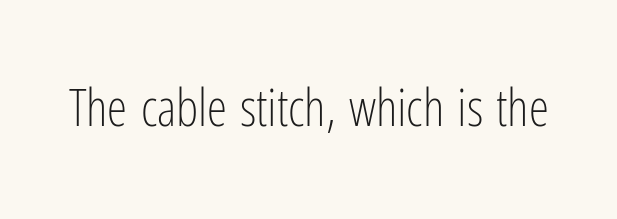
Q: Is the text bold? A: No.
Q: Is the text italic (slanted)? A: No, it is upright.
Q: Is the typeface a serif or a sans-serif typeface? A: Sans-serif.
Q: Is the text underlined? A: No.
Q: Is the spacing between letters normal or unusually wide? A: Normal.
Q: Width (condensed, normal, or wide)? A: Condensed.
Q: Stroke contrast? A: Low.
Q: x-height? A: Medium.
Q: Monospaced? A: No.
